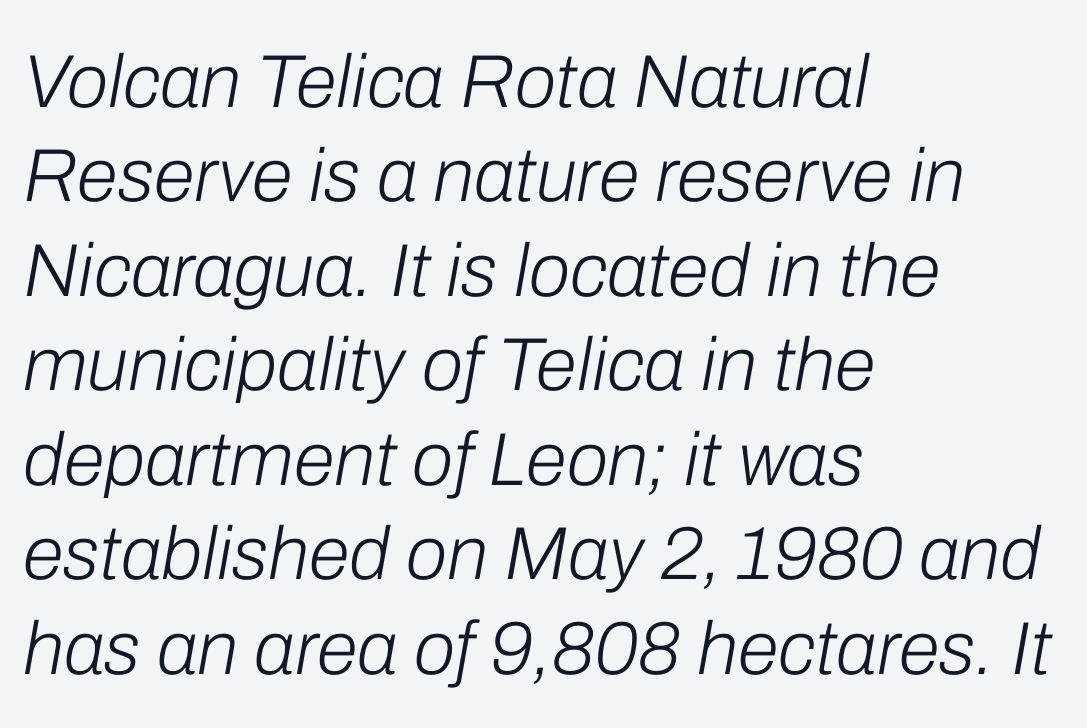
Q: Is the text bold? A: No.
Q: Is the text italic (slanted)? A: Yes, it leans right by about 10 degrees.
Q: Is the text underlined? A: No.
Q: How is the paragraph aligned? A: Left-aligned.
Q: Is the spacing between letters normal or unusually wide? A: Normal.
Q: Is the spacing between lines tight, normal or loose? A: Normal.
Q: Width (condensed, normal, or wide)? A: Normal.
Q: Stroke contrast? A: Low.
Q: x-height? A: Medium.
Q: Monospaced? A: No.
